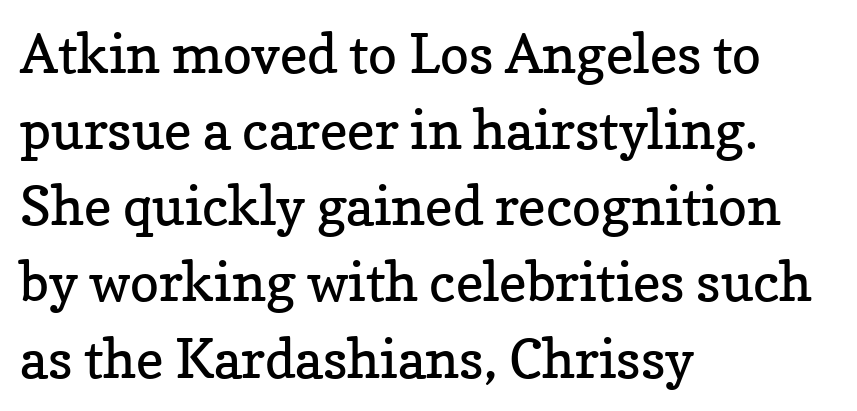
There is no visible air inserted between adjacent glyphs. Do the letters lean? They stand straight. Has an underline been added? It has not. If you drew a ruler down the left edge, every line would touch it. The glyphs in this specimen are seriffed. Nothing heavy about these letters — not bold at all.
